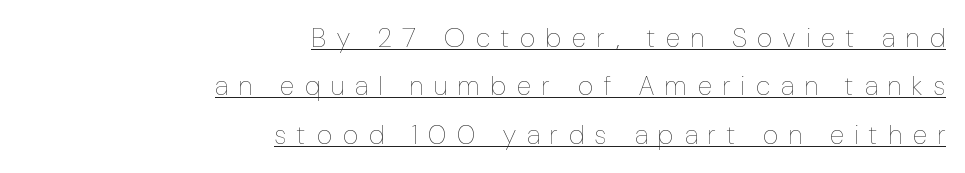
The image shows 27 px text type, upright; set right-aligned, line spacing 1.79x, unusually wide letter spacing (+0.42 em), underlined.
